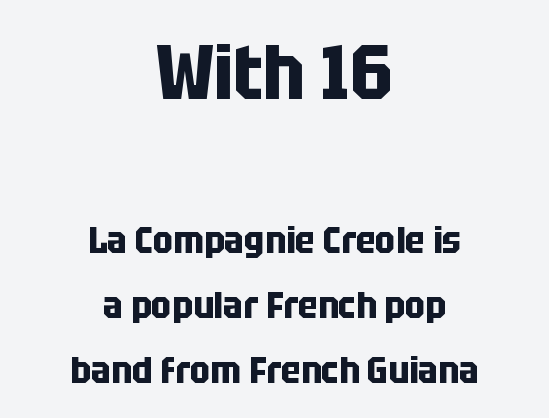
Each row of text sits above clean, open space. The face used here is proportionally spaced, like ordinary book or web type. Typographically, this falls in the sans-serif category. Each word holds together tightly as a unit, with standard inter-letter gaps. Layout note: lines centered. A student would notice the top passage is typeset larger than what follows.
